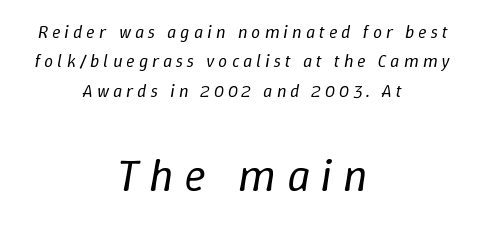
Q: Is the text bold? A: No.
Q: Is the text italic (slanted)? A: Yes, it leans right by about 9 degrees.
Q: Is the text underlined? A: No.
Q: How is the paragraph aligned? A: Centered.
Q: Is the spacing between letters normal or unusually wide? A: Unusually wide.
Q: Is the spacing between lines tight, normal or loose? A: Normal.
Q: Which block of text is set in a larger size, the first (top) or the second (bottom)? A: The second (bottom) one.
Q: Width (condensed, normal, or wide)? A: Normal.
Q: Stroke contrast? A: Low.
Q: x-height? A: Medium.
Q: Monospaced? A: No.
